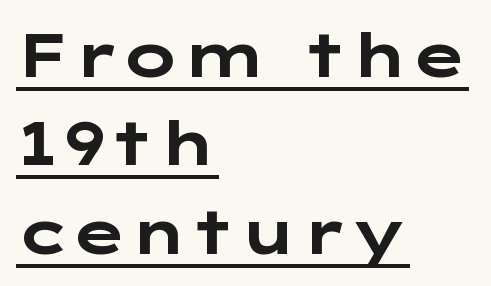
The image shows 61 px bold, wide sans-serif type, upright; set left-aligned, normal line spacing (1.45x), normal letter spacing, underlined; low stroke contrast and a medium x-height.
